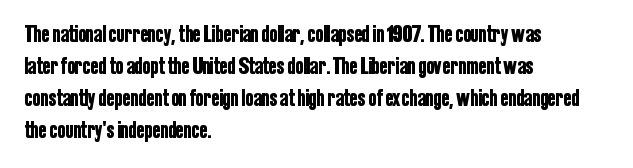
The image shows 24 px text type, upright; set left-aligned, normal line spacing (1.34x), normal letter spacing, not underlined.
